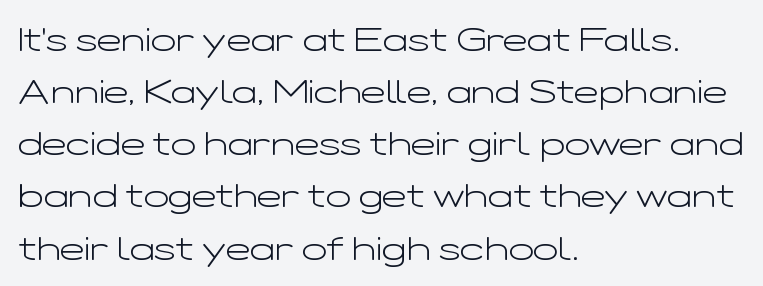
Is this a sans? Yes — the strokes have no serifs. Each letter keeps its own natural width here, so spacing adapts to shape. Layout note: lines flush left. When letters stand straight like this, we call the style roman or upright. The tracking reads as untouched default to a designer's eye. Letters have the restrained weight of plain body copy at most.
